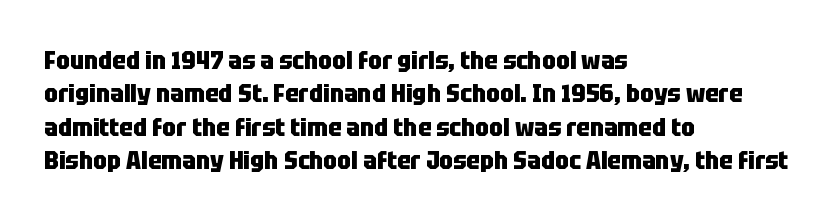
The image shows 25 px bold type, upright; set left-aligned, normal line spacing (1.34x), normal letter spacing, not underlined.
